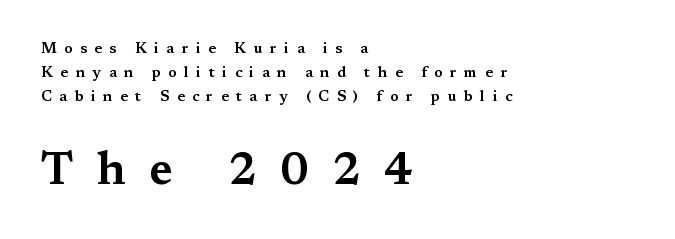
{"serif": "yes", "italic": "no", "width": "wide", "stroke_contrast": "medium", "x_height": "medium", "monospaced": "no", "underline": "no", "align": "left", "line_spacing": "normal", "line_spacing_ratio": 1.61, "letter_spacing": "wide", "letter_spacing_em": 0.5, "larger_block": "second", "size_ratio": 3.07, "glyph_px": 46}
